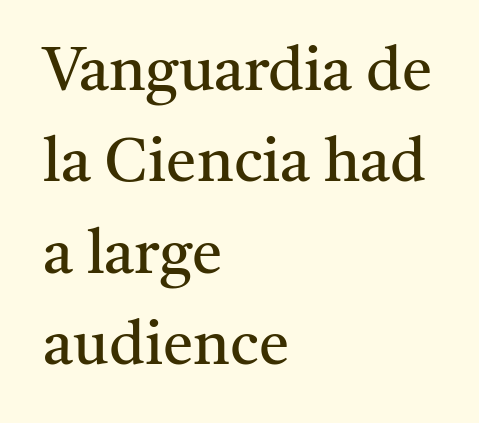
{"serif": "yes", "italic": "no", "bold": "no", "weight": "regular", "width": "normal", "stroke_contrast": "medium", "x_height": "medium", "monospaced": "no", "underline": "no", "align": "left", "line_spacing": "normal", "line_spacing_ratio": 1.5, "letter_spacing": "normal", "letter_spacing_em": 0.0, "glyph_px": 61}
